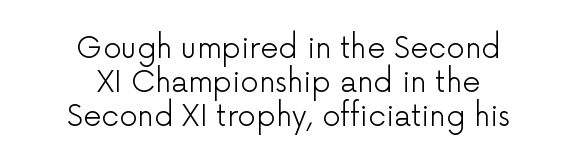
{"serif": "no", "italic": "no", "bold": "no", "weight": "light", "width": "normal", "stroke_contrast": "low", "x_height": "medium", "monospaced": "no", "underline": "no", "align": "center", "line_spacing_ratio": 1.18, "letter_spacing": "normal", "letter_spacing_em": 0.0, "glyph_px": 29}
